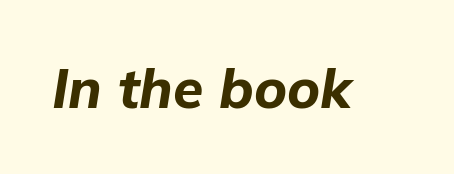
The image shows 55 px bold type, italic (leaning right); set normal letter spacing, not underlined; low stroke contrast and a medium x-height.
